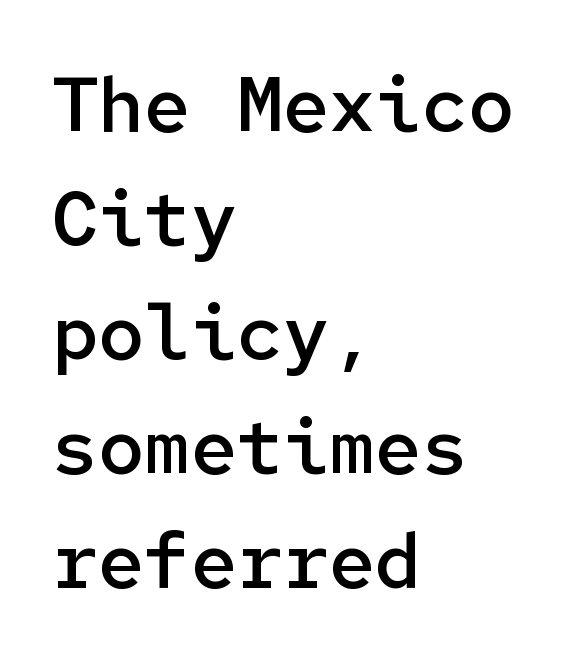
The image shows 77 px semibold sans-serif type, upright, monospaced; set left-aligned, normal line spacing (1.48x), normal letter spacing, not underlined; low stroke contrast and a medium x-height.
